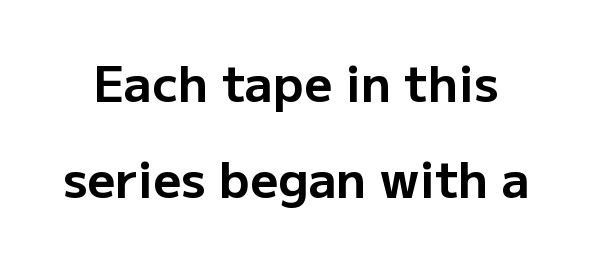
Q: Is the text bold? A: Yes.
Q: Is the text italic (slanted)? A: No, it is upright.
Q: Is the typeface a serif or a sans-serif typeface? A: Sans-serif.
Q: Is the text underlined? A: No.
Q: Is the spacing between letters normal or unusually wide? A: Normal.
Q: Is the spacing between lines tight, normal or loose? A: Loose.
Q: Width (condensed, normal, or wide)? A: Normal.
Q: Stroke contrast? A: Low.
Q: x-height? A: Medium.
Q: Monospaced? A: No.
